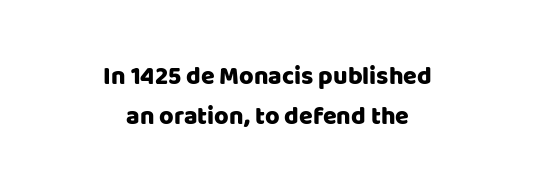
Q: Is the text italic (slanted)? A: No, it is upright.
Q: Is the text underlined? A: No.
Q: How is the paragraph aligned? A: Centered.
Q: Is the spacing between letters normal or unusually wide? A: Normal.
Q: Is the spacing between lines tight, normal or loose? A: Normal.
